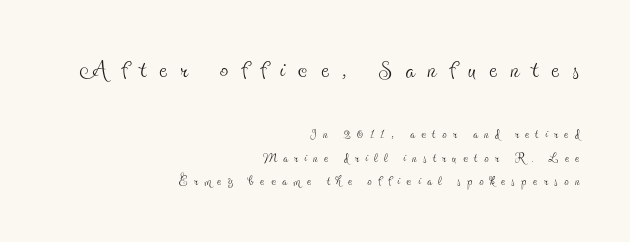
The face used here is seriffed, in the tradition of book romans. If you drew a ruler down the right edge, every line would touch it. Think standard paragraph weight, or any step lighter than that. The passage shown has open, widely tracked lettering throughout. A normal amount of white space separates one row of letters from the next.
